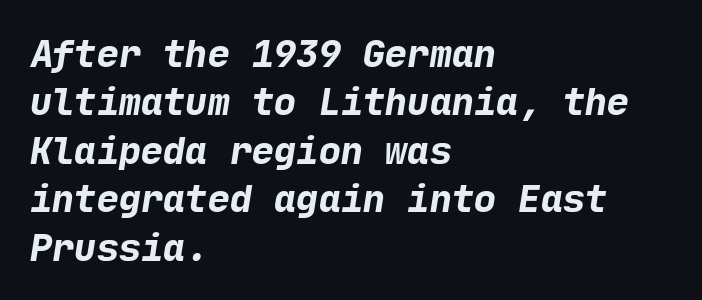
Horizontal bands of white between lines are of average thickness. The face used here has the dense, thick strokes of a bold. A classic flush-left, rag-right setting is used for this passage. The font family rendered here belongs to the sans-serif group. Here the glyphs are tracked normally, forming tight word shapes.
